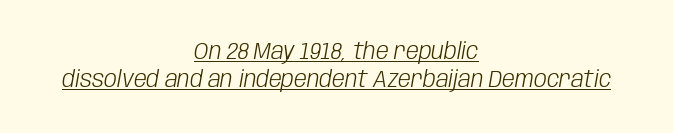
{"italic": "yes", "lean": "right", "slant_degrees": 10, "bold": "no", "underline": "yes", "align": "center", "line_spacing_ratio": 1.21, "letter_spacing": "normal", "letter_spacing_em": 0.0, "glyph_px": 23}
